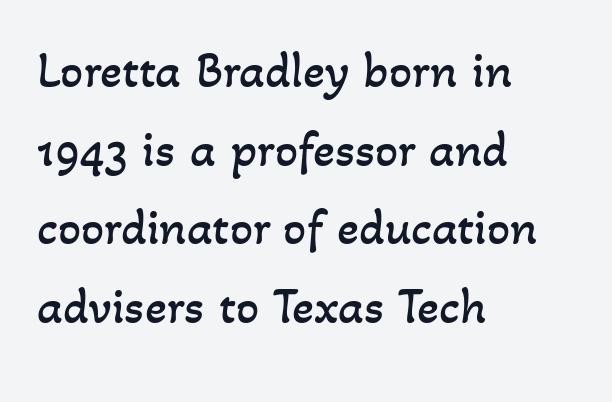
The image shows 51 px regular-weight type; set left-aligned, normal line spacing (1.54x), normal letter spacing, not underlined; low stroke contrast and a small x-height.
